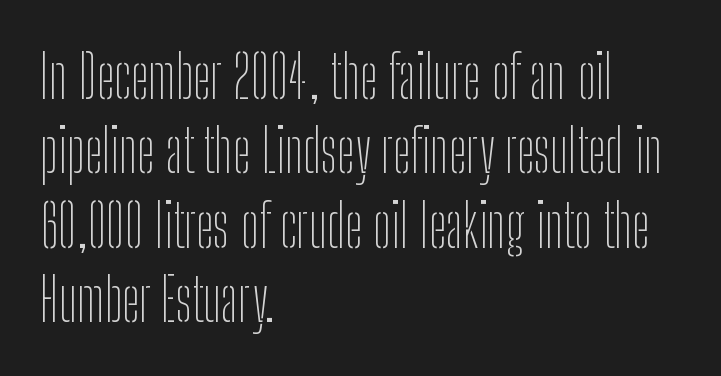
{"serif": "no", "italic": "no", "bold": "no", "weight": "thin", "width": "condensed", "stroke_contrast": "low", "x_height": "medium", "monospaced": "no", "underline": "no", "align": "left", "line_spacing": "normal", "line_spacing_ratio": 1.26, "letter_spacing": "normal", "letter_spacing_em": 0.0, "glyph_px": 59}
